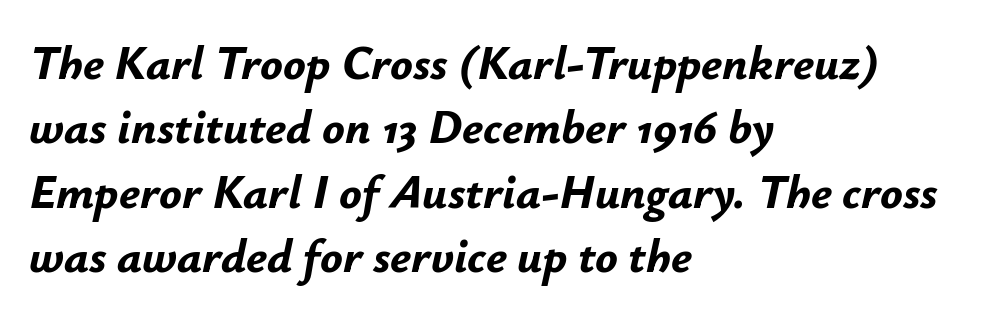
The type is set solid horizontally, with unmodified tracking. The passage shown is typed in a proportional face where columns would drift. Alignment: flush left. Pretty heavy lettering here — definitely bold. Students, observe: this is what conventionally led text looks like.
